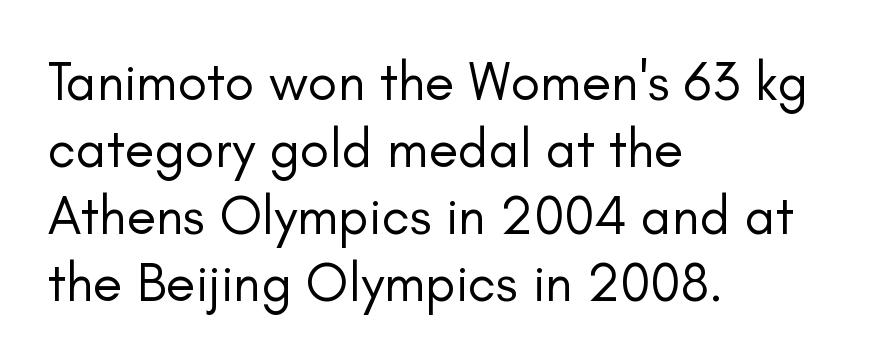
{"serif": "no", "italic": "no", "bold": "no", "weight": "regular", "width": "normal", "stroke_contrast": "low", "x_height": "small", "monospaced": "no", "underline": "no", "align": "left", "line_spacing_ratio": 1.24, "letter_spacing": "normal", "letter_spacing_em": 0.0, "glyph_px": 54}
